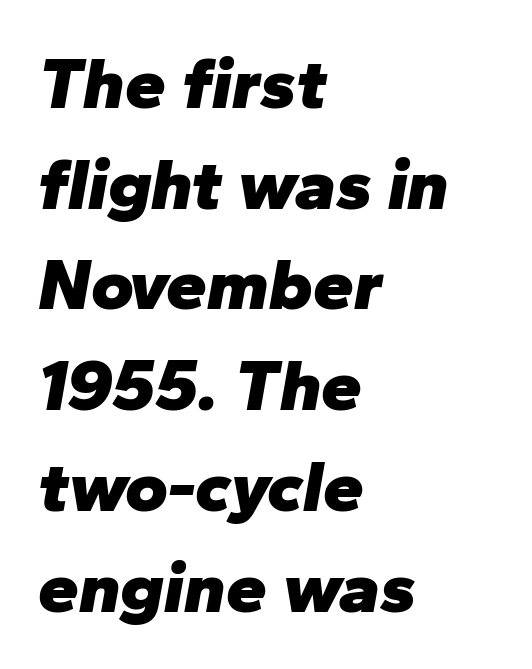
The image shows 73 px heavy type, italic (leaning right); set left-aligned, normal line spacing (1.38x), normal letter spacing, not underlined; low stroke contrast and a medium x-height.
